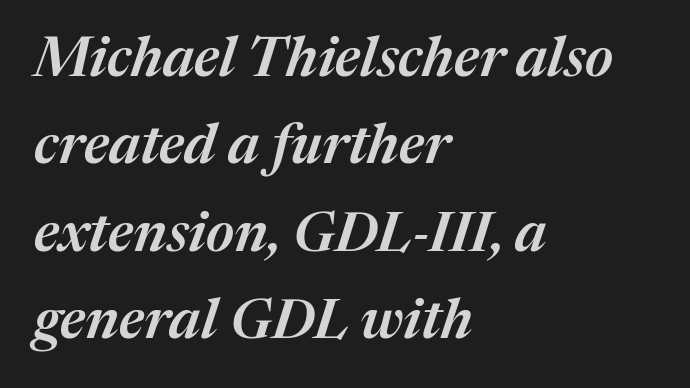
Varying glyph widths throughout — classic text-font behaviour. Glance below the letters and you will spot only blank space. The block of text has a typical density, with ordinary space between rows. Tracking here is standard; glyphs follow each other at the usual distance. Teacher's note: observe the even left margin — that is flush-left alignment. Does the weight exceed regular? Yes, but only to semibold.
